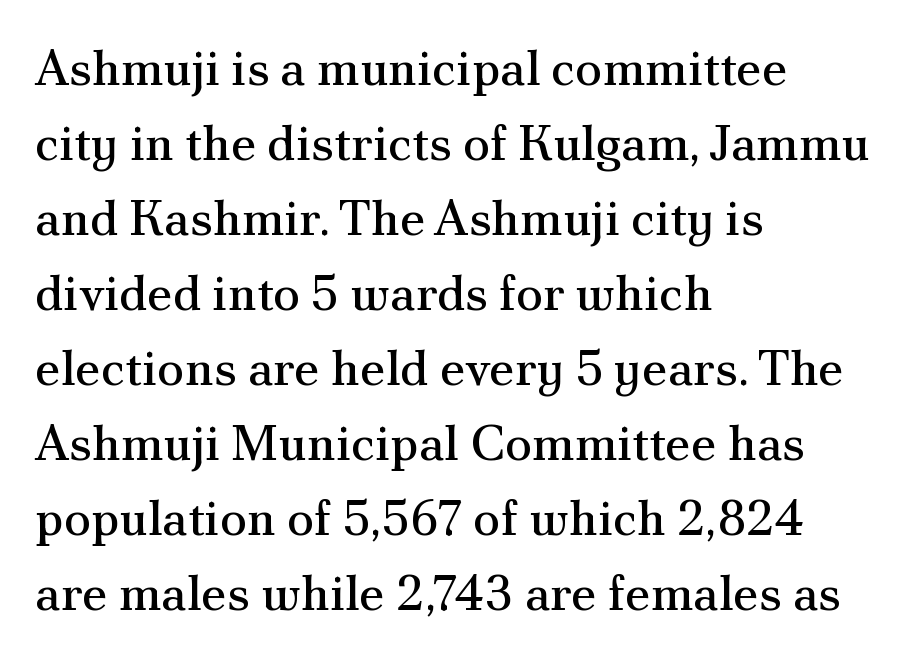
These lines are rendered in a variable-pitch font. No word sits above an underline. Is the block centered? No — it sits flush against the left margin. This sample uses plain, unmodified letter spacing. This is serif lettering, the kind often seen in printed books.
